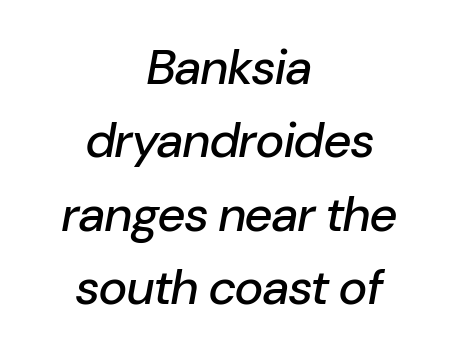
The image shows 49 px text type, italic (leaning right); set centered, normal line spacing (1.5x), normal letter spacing, not underlined; low stroke contrast and a medium x-height.
